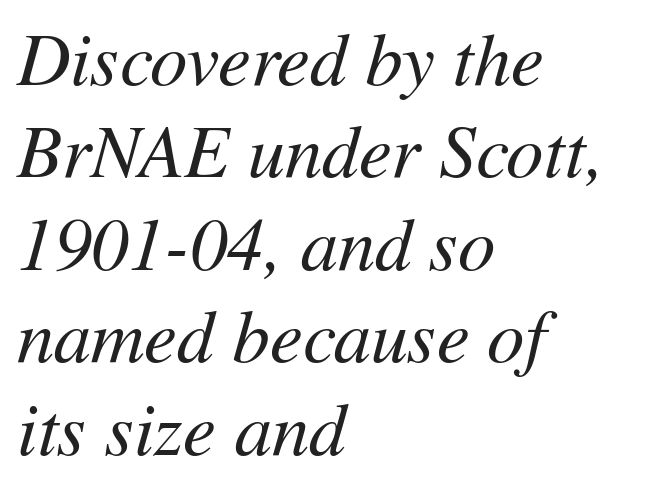
Q: Is the text bold? A: No.
Q: Is the text italic (slanted)? A: Yes, it leans right by about 11 degrees.
Q: Is the text underlined? A: No.
Q: How is the paragraph aligned? A: Left-aligned.
Q: Is the spacing between letters normal or unusually wide? A: Normal.
Q: Is the spacing between lines tight, normal or loose? A: Normal.
Q: Width (condensed, normal, or wide)? A: Normal.
Q: Stroke contrast? A: Medium.
Q: x-height? A: Medium.
Q: Monospaced? A: No.
